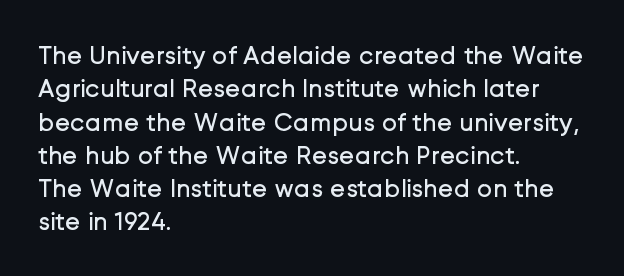
Compared with typical paragraphs, the rows here are spaced about the same. The letters stand straight up with perfectly vertical stems. Short and long lines alike share a common starting point at left. Is the stroke heavy? The answer is a plain regular-or-lighter. In terms of letterspacing, this is plain default setting. Just letters on the line, the space beneath them empty.
